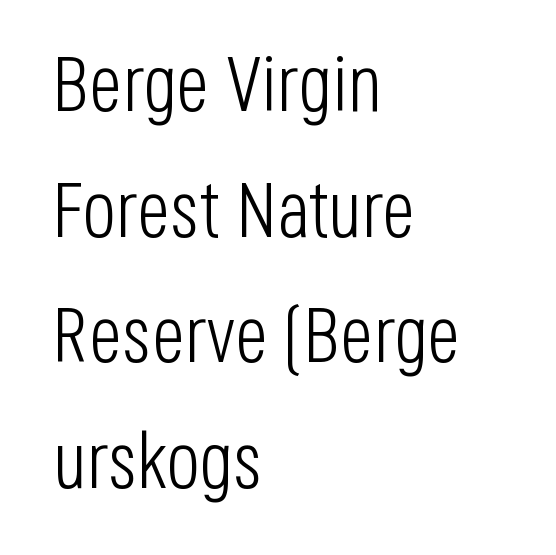
Q: Is the text bold? A: No.
Q: Is the text italic (slanted)? A: No, it is upright.
Q: Is the typeface a serif or a sans-serif typeface? A: Sans-serif.
Q: Is the text underlined? A: No.
Q: How is the paragraph aligned? A: Left-aligned.
Q: Is the spacing between letters normal or unusually wide? A: Normal.
Q: Is the spacing between lines tight, normal or loose? A: Normal.
Q: Width (condensed, normal, or wide)? A: Condensed.
Q: Stroke contrast? A: Low.
Q: x-height? A: Large.
Q: Monospaced? A: No.
